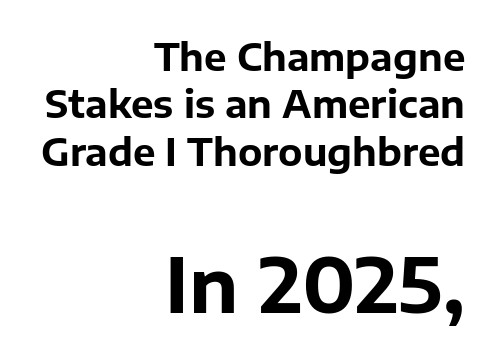
No feet cap the strokes, marking this as sans-serif type. Designer's note — italics off, roman on. Bigger letters appear in the bottom chunk; the top chunk is reduced. The compositor pushed each line to the right boundary. A clean baseline with only descenders dipping below it. Baseline-to-baseline distance is the conventional proportion of letter height.
